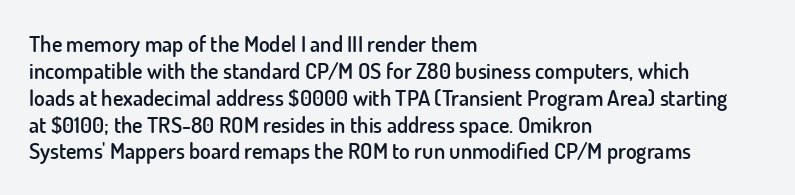
Q: Is the text bold? A: Semi-bold.
Q: Is the text italic (slanted)? A: No, it is upright.
Q: Is the text underlined? A: No.
Q: How is the paragraph aligned? A: Left-aligned.
Q: Is the spacing between letters normal or unusually wide? A: Normal.
